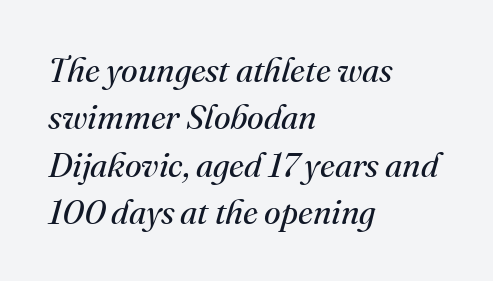
This sample uses an oblique cut, with every glyph tilted off the vertical. Leading: standard. The type is set solid horizontally, with unmodified tracking. Each stroke keeps to a modest, everyday thickness or less. Descender tails drop into unmarked territory. I'd call this a serif setting — the letters wear small feet.
